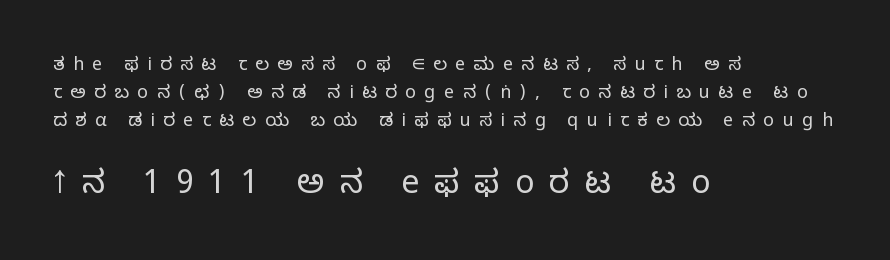
{"serif": "no", "italic": "no", "bold": "no", "weight": "light", "width": "normal", "stroke_contrast": "low", "x_height": "medium", "monospaced": "no", "underline": "no", "align": "left", "line_spacing": "normal", "line_spacing_ratio": 1.56, "letter_spacing": "wide", "letter_spacing_em": 0.47, "larger_block": "second", "size_ratio": 1.78, "glyph_px": 32}
